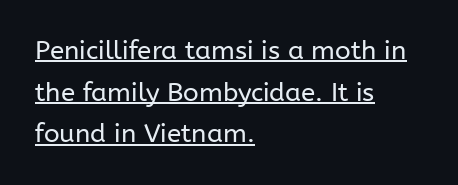
The image shows 26 px text type, upright; set left-aligned, normal line spacing (1.6x), normal letter spacing, underlined.
